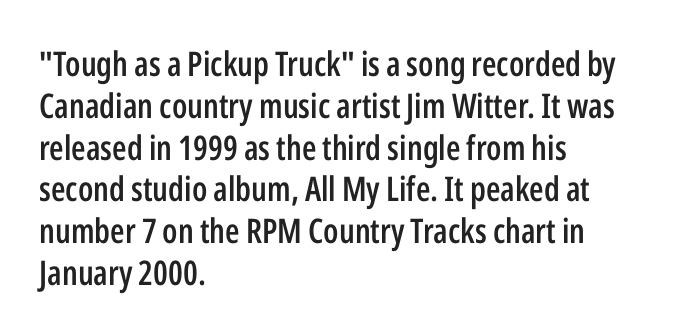
{"serif": "no", "italic": "no", "bold": "semi", "weight": "semibold", "width": "condensed", "stroke_contrast": "low", "x_height": "medium", "monospaced": "no", "underline": "no", "align": "left", "line_spacing_ratio": 1.23, "letter_spacing": "normal", "letter_spacing_em": 0.0, "glyph_px": 34}
